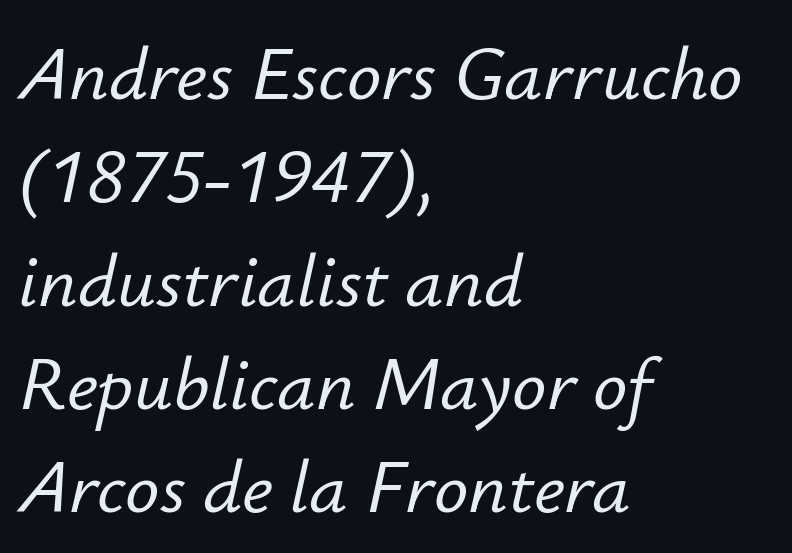
Between one letter and the next there's only the usual sliver of space. The paragraph shown leans on its left margin. Each new line begins a customary step beneath the previous one. Looks like regular typesetting: each glyph gets only the width it needs. The face used here has a pronounced slope to its letters.
